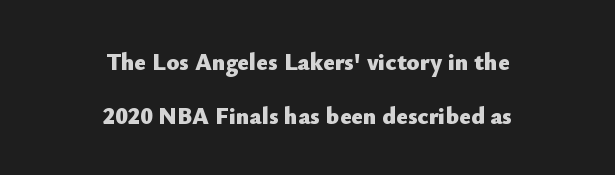
Q: Is the text bold? A: Yes.
Q: Is the text italic (slanted)? A: No, it is upright.
Q: Is the text underlined? A: No.
Q: How is the paragraph aligned? A: Centered.
Q: Is the spacing between letters normal or unusually wide? A: Normal.
Q: Is the spacing between lines tight, normal or loose? A: Loose.
